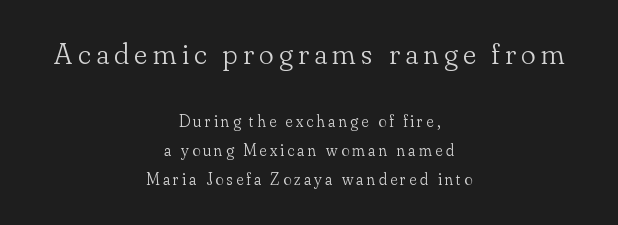
The face looks like a standard text weight, possibly lighter. A student would call this center alignment; a typographer would say set centered. Do the letters lean? They stand straight. Nobody drew a line under any word here. The passage shown is typed in a proportional face where columns would drift. Of the two passages, the one on top uses the larger point size.
